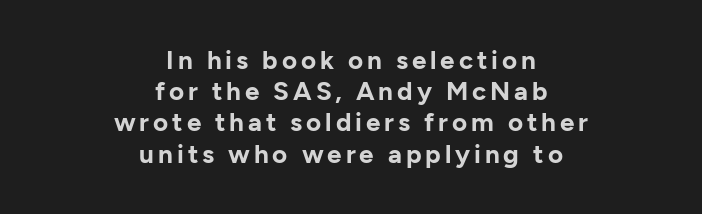
Q: Is the text bold? A: Yes.
Q: Is the text italic (slanted)? A: No, it is upright.
Q: Is the text underlined? A: No.
Q: How is the paragraph aligned? A: Centered.
